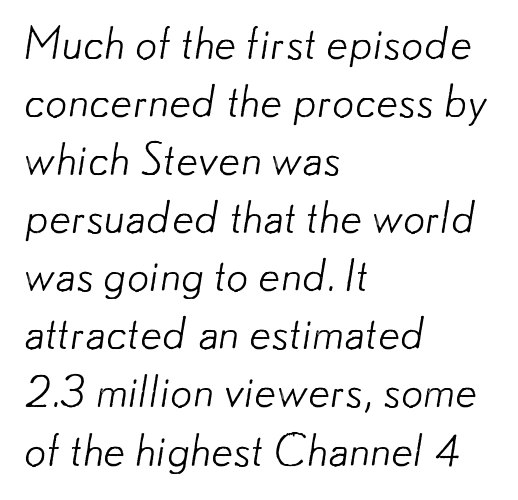
The image shows 44 px light sans-serif type; set left-aligned, normal line spacing (1.32x), normal letter spacing, not underlined; low stroke contrast and a small x-height.
